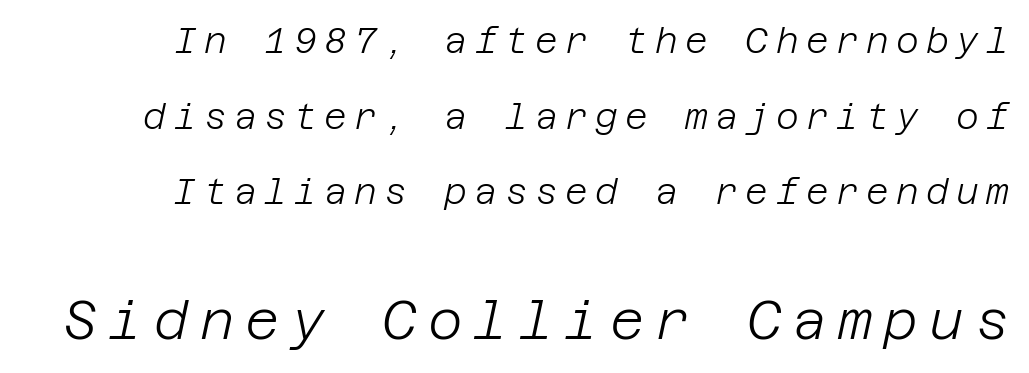
The image shows 53 px light type, italic (leaning right); set right-aligned, loose line spacing (2.16x), unusually wide letter spacing (+0.21 em), not underlined; the second (bottom) block is 1.51x larger; low stroke contrast and a large x-height.
